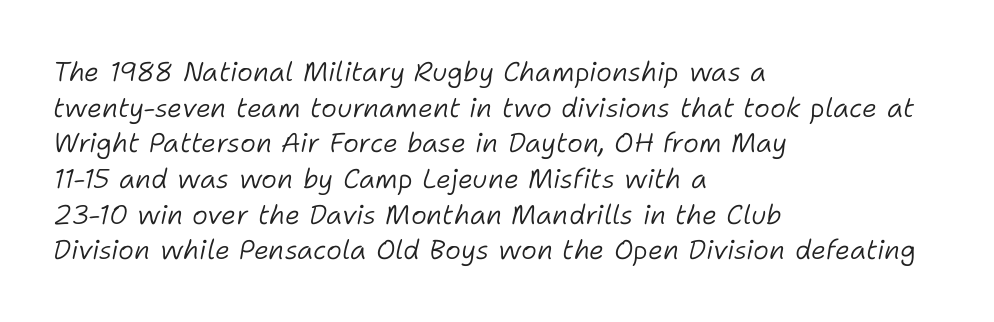
{"italic": "yes", "lean": "right", "slant_degrees": 11, "bold": "no", "underline": "no", "align": "left", "line_spacing": "normal", "line_spacing_ratio": 1.32, "letter_spacing": "normal", "letter_spacing_em": 0.0, "glyph_px": 27}
